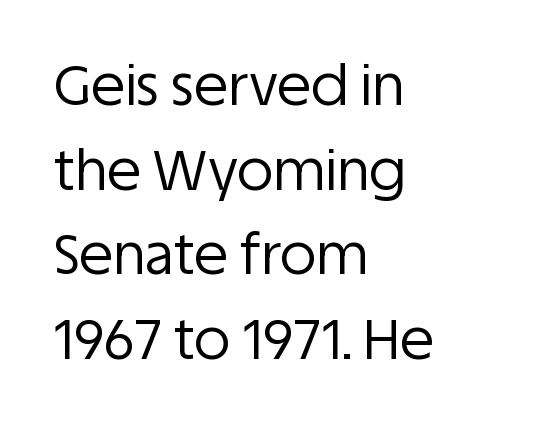
Q: Is the text bold? A: No.
Q: Is the text italic (slanted)? A: No, it is upright.
Q: Is the typeface a serif or a sans-serif typeface? A: Sans-serif.
Q: Is the text underlined? A: No.
Q: How is the paragraph aligned? A: Left-aligned.
Q: Is the spacing between letters normal or unusually wide? A: Normal.
Q: Is the spacing between lines tight, normal or loose? A: Normal.
Q: Width (condensed, normal, or wide)? A: Normal.
Q: Stroke contrast? A: Low.
Q: x-height? A: Large.
Q: Monospaced? A: No.
